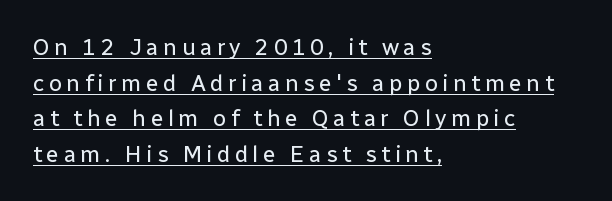
Does the lettering tilt? It doesn't — this is upright. Underline: present. The typesetter chose a ragged-right arrangement here. Vertically, the passage feels balanced, rows spaced as you'd expect. Is the type heavy? It reads as light-to-regular instead.
